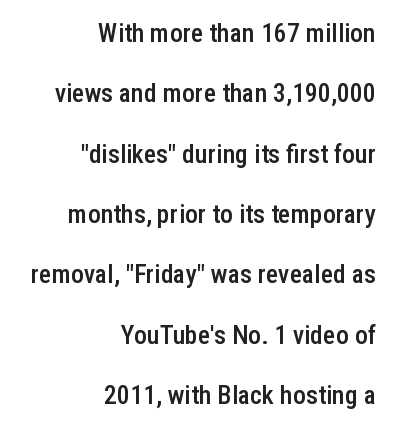
The rendering keeps characters at their native spacing. Baseline-to-baseline distance is far greater than the letter height. Moderately thickened strokes mark this as semibold type. If you drew a line through each stem, it would be perfectly vertical. The setting favours the right margin, as signatures and pull-quotes sometimes do. The zone under the glyphs is completely vacant.
